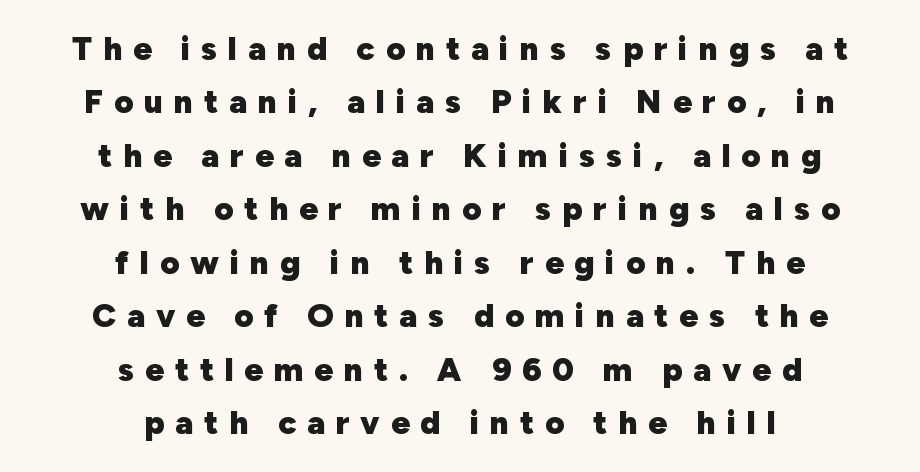
The image shows 33 px heavy sans-serif type, upright; set centered, normal line spacing (1.62x), unusually wide letter spacing (+0.33 em), not underlined; low stroke contrast and a medium x-height.
